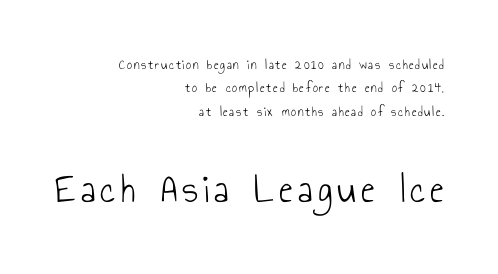
Q: Is the text bold? A: No.
Q: Is the text italic (slanted)? A: No, it is upright.
Q: Is the typeface a serif or a sans-serif typeface? A: Sans-serif.
Q: Is the text underlined? A: No.
Q: How is the paragraph aligned? A: Right-aligned.
Q: Is the spacing between lines tight, normal or loose? A: Normal.
Q: Which block of text is set in a larger size, the first (top) or the second (bottom)? A: The second (bottom) one.
Q: Width (condensed, normal, or wide)? A: Condensed.
Q: Stroke contrast? A: Low.
Q: x-height? A: Small.
Q: Monospaced? A: No.
